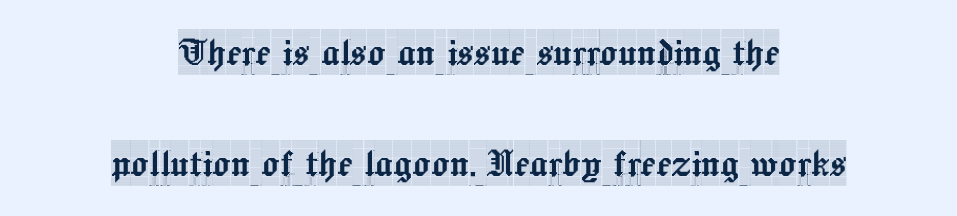
{"serif": "yes", "italic": "no", "width": "condensed", "x_height": "large", "monospaced": "no", "underline": "no", "align": "center", "line_spacing": "loose", "line_spacing_ratio": 2.47, "letter_spacing": "normal", "letter_spacing_em": 0.0, "glyph_px": 45}
